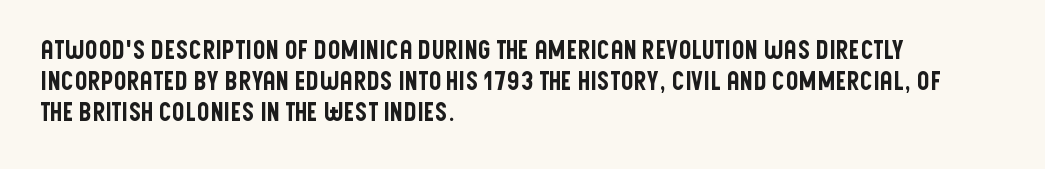
{"italic": "no", "underline": "no", "align": "left", "line_spacing": "normal", "line_spacing_ratio": 1.25, "letter_spacing": "normal", "letter_spacing_em": 0.0, "glyph_px": 25}
